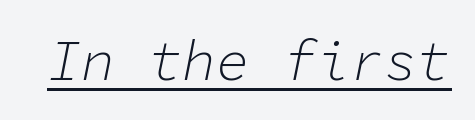
A typesetter would call this monospace, since all characters share one set width. What stands out about the letter spacing? Nothing — it is the standard amount. The passage shown leans; its letterforms are oblique. The face looks like a standard text weight, possibly lighter.
